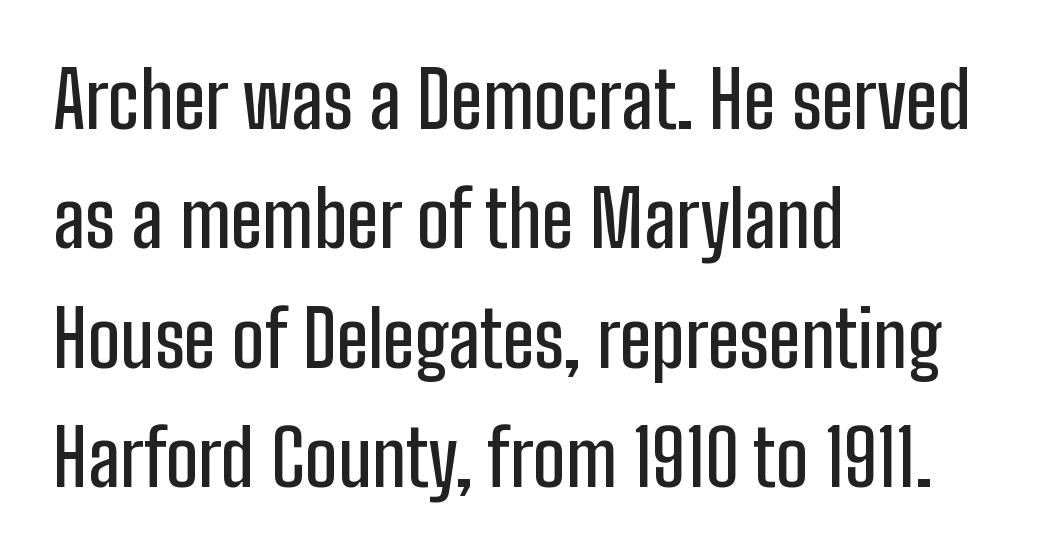
Q: Is the text italic (slanted)? A: No, it is upright.
Q: Is the typeface a serif or a sans-serif typeface? A: Sans-serif.
Q: Is the text underlined? A: No.
Q: How is the paragraph aligned? A: Left-aligned.
Q: Is the spacing between letters normal or unusually wide? A: Normal.
Q: Is the spacing between lines tight, normal or loose? A: Normal.
Q: Width (condensed, normal, or wide)? A: Condensed.
Q: Stroke contrast? A: Low.
Q: x-height? A: Medium.
Q: Monospaced? A: No.
